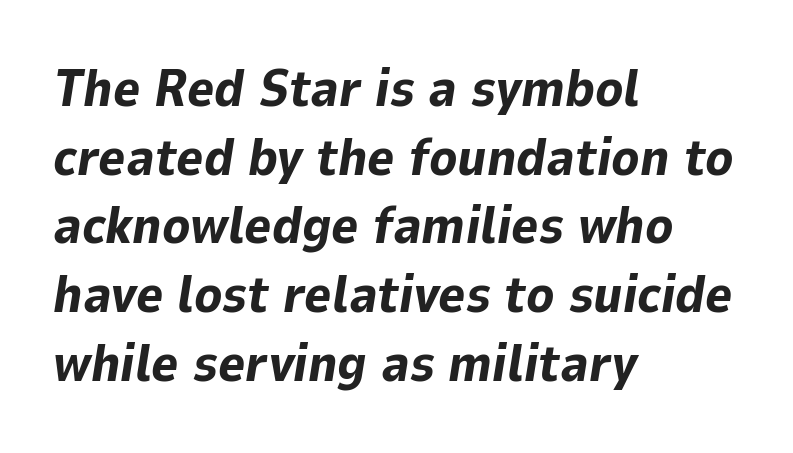
Q: Is the text bold? A: Yes.
Q: Is the text italic (slanted)? A: Yes, it leans right by about 9 degrees.
Q: Is the text underlined? A: No.
Q: How is the paragraph aligned? A: Left-aligned.
Q: Is the spacing between letters normal or unusually wide? A: Normal.
Q: Is the spacing between lines tight, normal or loose? A: Normal.
Q: Width (condensed, normal, or wide)? A: Normal.
Q: Stroke contrast? A: Low.
Q: x-height? A: Medium.
Q: Monospaced? A: No.
